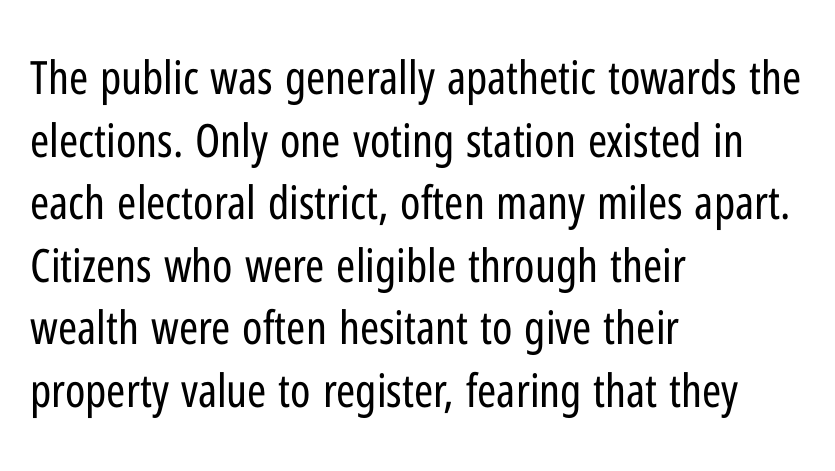
This rendering features lettering with no underline. How would I describe the line gaps? Plain and ordinary. Check where the strokes stop: nothing finishes them off — pure sans. These lines were composed using upright roman letters.
